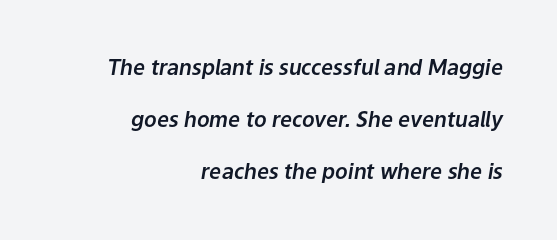
The image shows 21 px text type, italic (leaning right); set right-aligned, loose line spacing (2.48x), normal letter spacing, not underlined.
